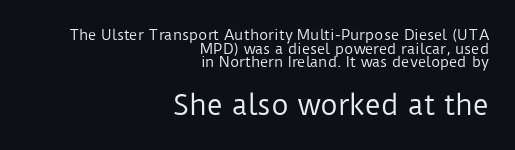
{"italic": "no", "bold": "no", "underline": "no", "align": "right", "line_spacing": "tight", "line_spacing_ratio": 0.97, "letter_spacing": "normal", "letter_spacing_em": 0.0, "larger_block": "second", "size_ratio": 1.93, "glyph_px": 27}
